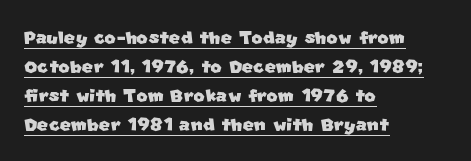
Q: Is the text underlined? A: Yes.
Q: How is the paragraph aligned? A: Left-aligned.
Q: Is the spacing between letters normal or unusually wide? A: Normal.
